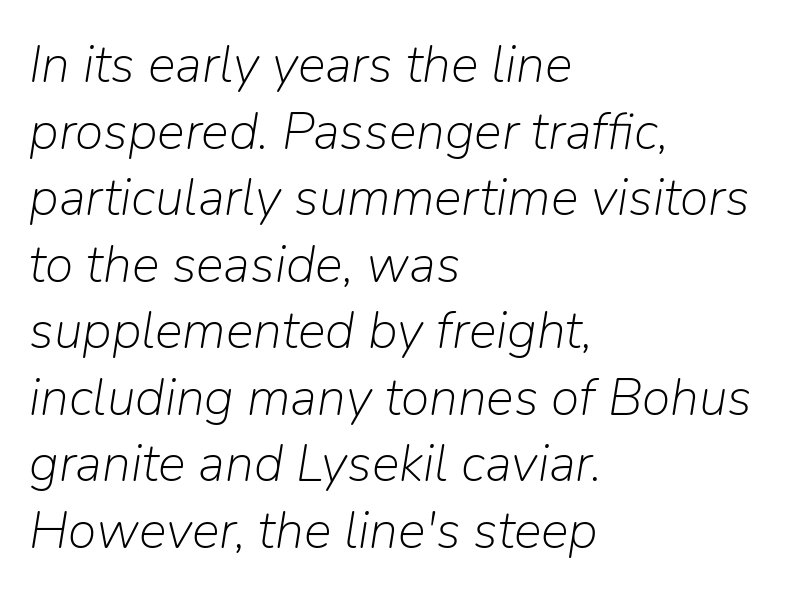
Q: Is the text bold? A: No.
Q: Is the text italic (slanted)? A: Yes, it leans right by about 9 degrees.
Q: Is the text underlined? A: No.
Q: How is the paragraph aligned? A: Left-aligned.
Q: Is the spacing between letters normal or unusually wide? A: Normal.
Q: Is the spacing between lines tight, normal or loose? A: Normal.
Q: Width (condensed, normal, or wide)? A: Normal.
Q: Stroke contrast? A: Low.
Q: x-height? A: Medium.
Q: Monospaced? A: No.
